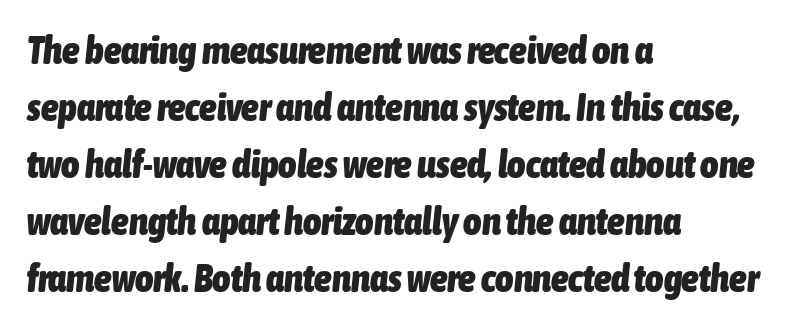
Q: Is the text bold? A: Yes.
Q: Is the text italic (slanted)? A: Yes, it leans right by about 6 degrees.
Q: Is the text underlined? A: No.
Q: How is the paragraph aligned? A: Left-aligned.
Q: Is the spacing between letters normal or unusually wide? A: Normal.
Q: Is the spacing between lines tight, normal or loose? A: Normal.
Q: Width (condensed, normal, or wide)? A: Condensed.
Q: Stroke contrast? A: Low.
Q: x-height? A: Medium.
Q: Monospaced? A: No.
